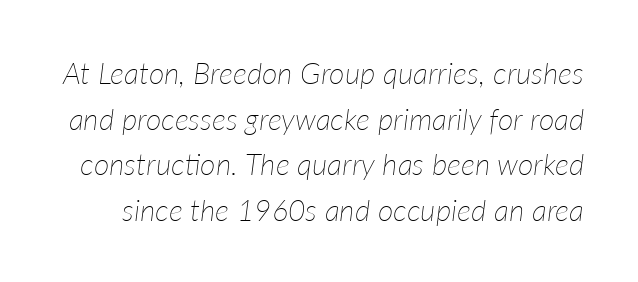
The image shows 30 px thin type, italic (leaning right); set normal line spacing (1.52x), normal letter spacing, not underlined; low stroke contrast and a medium x-height.
